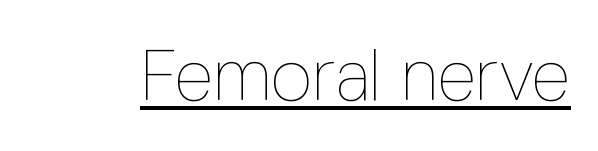
Q: Is the text bold? A: No.
Q: Is the text italic (slanted)? A: No, it is upright.
Q: Is the text underlined? A: Yes.
Q: Is the spacing between letters normal or unusually wide? A: Normal.
Q: Width (condensed, normal, or wide)? A: Condensed.
Q: Stroke contrast? A: Low.
Q: x-height? A: Medium.
Q: Monospaced? A: No.
